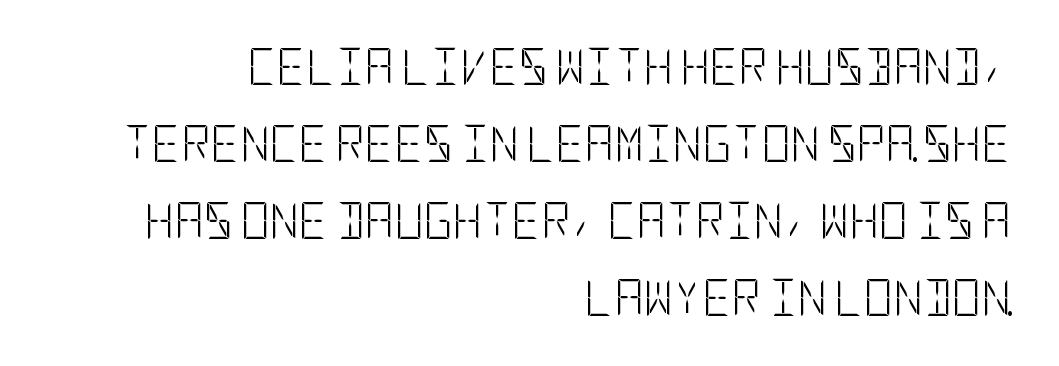
The image shows 36 px light, condensed sans-serif type, upright; set right-aligned, loose line spacing (2.14x), normal letter spacing, not underlined; low stroke contrast and a large x-height.
